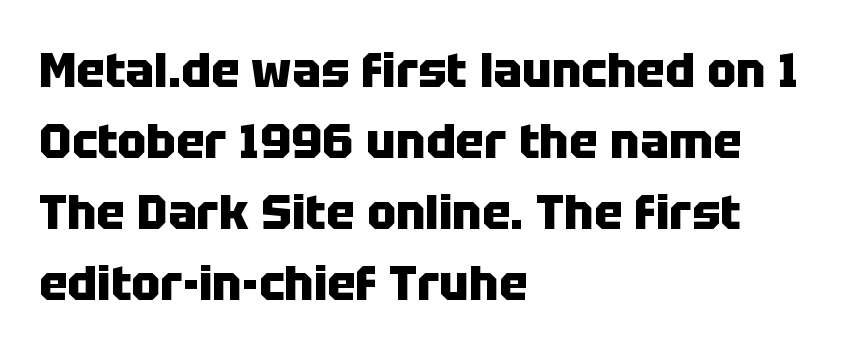
{"serif": "no", "italic": "no", "bold": "yes", "weight": "heavy", "width": "normal", "stroke_contrast": "low", "x_height": "large", "monospaced": "no", "underline": "no", "align": "left", "line_spacing": "normal", "line_spacing_ratio": 1.48, "letter_spacing": "normal", "letter_spacing_em": 0.0, "glyph_px": 48}
